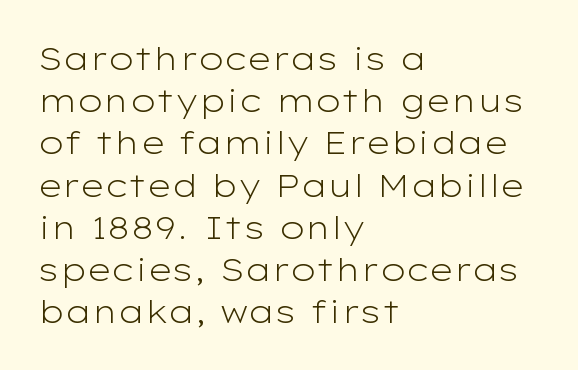
Serif or sans? Sans — the stroke terminals are bare. Compared with typical paragraphs, the rows here are spaced about the same. These lines are rendered in a variable-pitch font. Does extra space separate the letters? No, they use regular spacing. The area under the type is left untouched.
